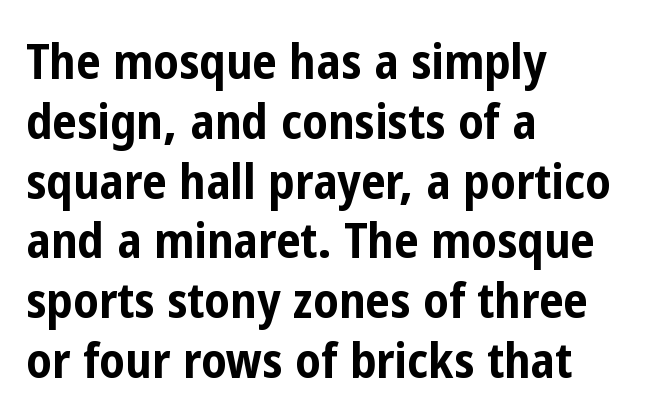
Q: Is the text bold? A: Yes.
Q: Is the text italic (slanted)? A: No, it is upright.
Q: Is the typeface a serif or a sans-serif typeface? A: Sans-serif.
Q: Is the text underlined? A: No.
Q: How is the paragraph aligned? A: Left-aligned.
Q: Is the spacing between letters normal or unusually wide? A: Normal.
Q: Width (condensed, normal, or wide)? A: Condensed.
Q: Stroke contrast? A: Low.
Q: x-height? A: Medium.
Q: Monospaced? A: No.
